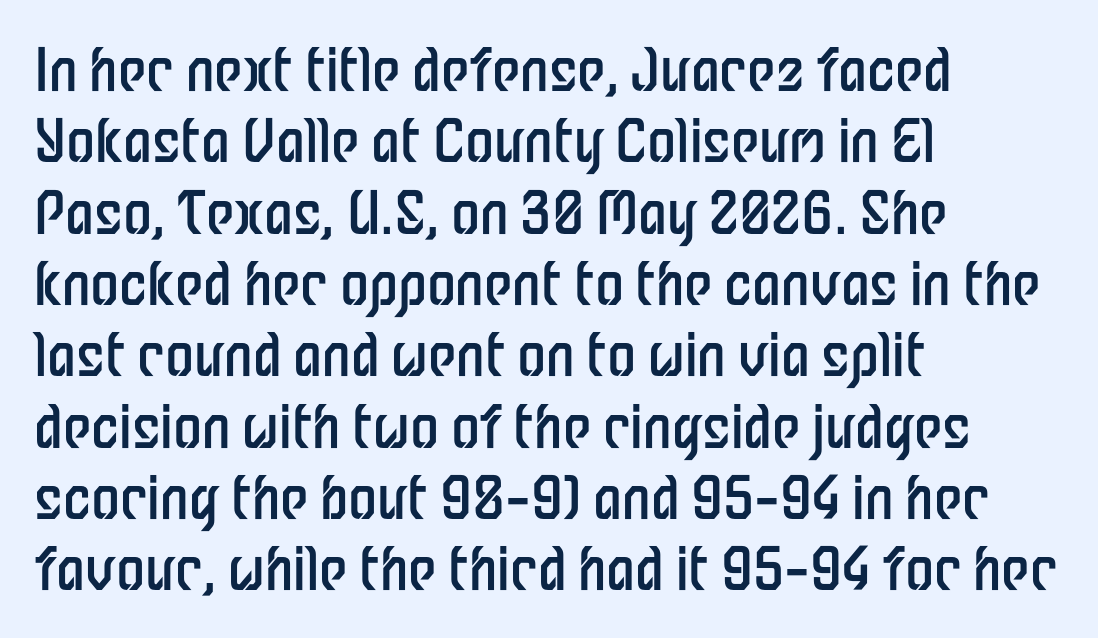
{"serif": "no", "italic": "no", "bold": "no", "weight": "regular", "width": "condensed", "stroke_contrast": "low", "x_height": "medium", "monospaced": "no", "underline": "no", "align": "left", "line_spacing_ratio": 1.23, "letter_spacing": "normal", "letter_spacing_em": 0.0, "glyph_px": 58}
